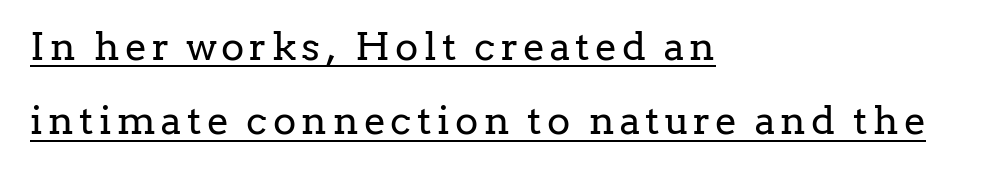
Q: Is the text bold? A: No.
Q: Is the text italic (slanted)? A: No, it is upright.
Q: Is the typeface a serif or a sans-serif typeface? A: Serif.
Q: Is the text underlined? A: Yes.
Q: How is the paragraph aligned? A: Left-aligned.
Q: Is the spacing between lines tight, normal or loose? A: Loose.
Q: Width (condensed, normal, or wide)? A: Normal.
Q: Stroke contrast? A: Low.
Q: x-height? A: Medium.
Q: Monospaced? A: No.
